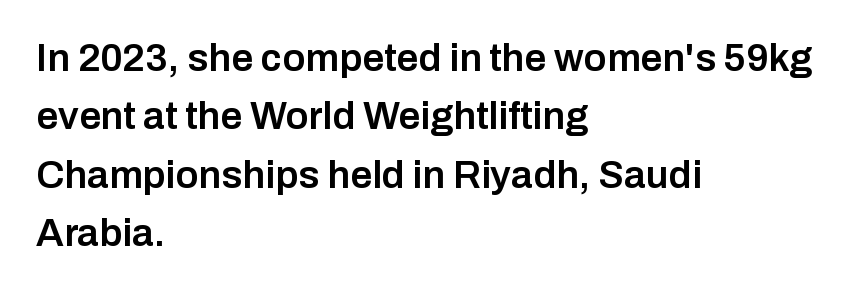
A bit beefed up — I'd call it semibold rather than bold. This sample is left-justified, so line endings fall wherever the words run out. The letters stand upright; this is a roman face. The space between consecutive lines is moderate. No feet cap the strokes, marking this as sans-serif type.
